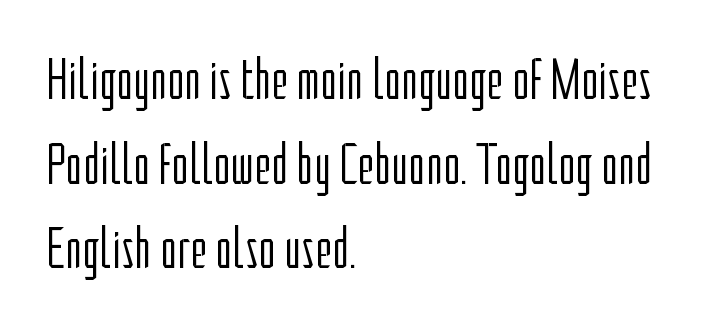
{"serif": "no", "italic": "no", "bold": "no", "weight": "light", "width": "condensed", "stroke_contrast": "low", "x_height": "medium", "monospaced": "no", "underline": "no", "align": "left", "line_spacing": "normal", "line_spacing_ratio": 1.46, "letter_spacing": "normal", "letter_spacing_em": 0.0, "glyph_px": 58}
